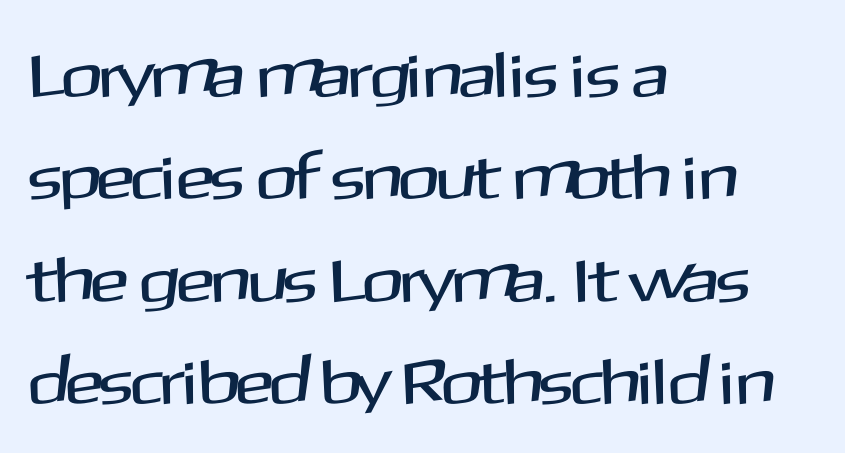
The image shows 64 px sans-serif type, upright; set left-aligned, normal line spacing (1.6x), normal letter spacing, not underlined; medium stroke contrast and a medium x-height.
